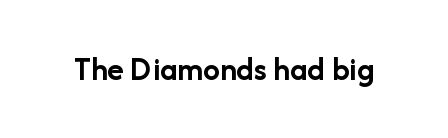
The image shows 34 px semibold sans-serif type, upright; set normal letter spacing, not underlined; low stroke contrast and a medium x-height.
